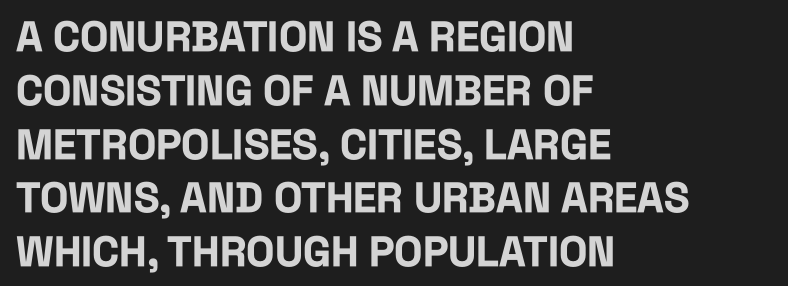
This sample uses an upright cut, with every glyph sitting square on the baseline. You could not count columns in this text — the font is proportionally spaced. Underline: absent. The line-height multiplier appears to be the usual default.
